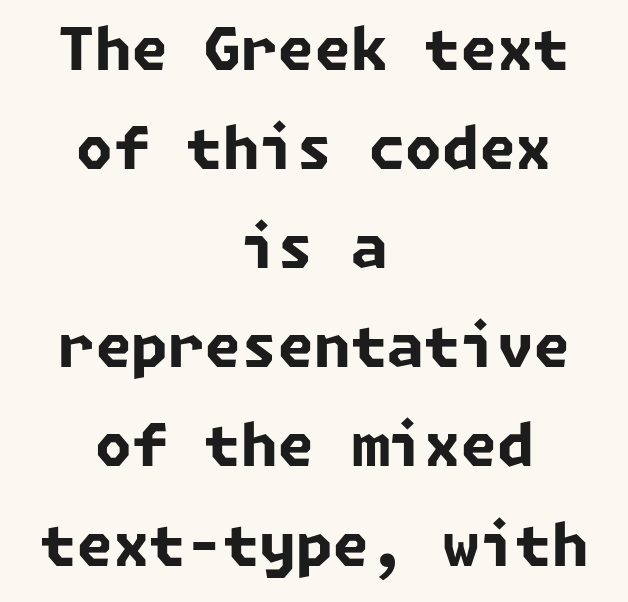
Underlining? Definitely not there. Short and long lines alike share a common midpoint. A typesetter would call this zero additional tracking. This block has exactly the height ordinary leading produces. The characters look thick and weighty, a clear bold. Typographically, this falls in the sans-serif category.
